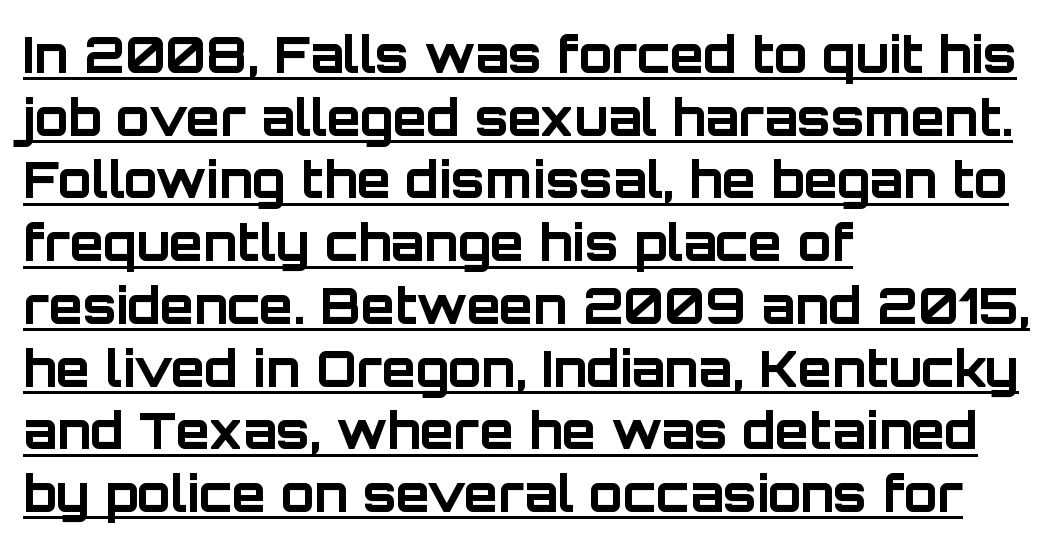
The image shows 49 px bold sans-serif type, upright; set left-aligned, normal line spacing (1.28x), normal letter spacing, underlined; low stroke contrast and a large x-height.
